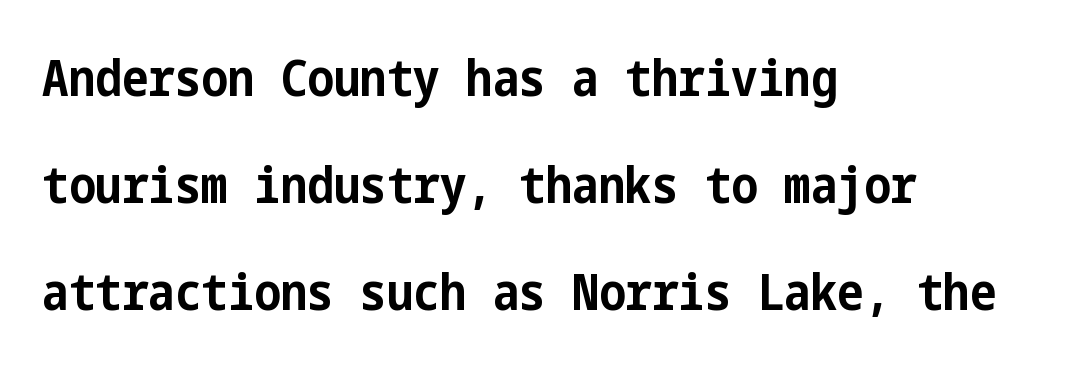
Q: Is the text bold? A: Yes.
Q: Is the text italic (slanted)? A: No, it is upright.
Q: Is the typeface a serif or a sans-serif typeface? A: Sans-serif.
Q: Is the text underlined? A: No.
Q: How is the paragraph aligned? A: Left-aligned.
Q: Is the spacing between letters normal or unusually wide? A: Normal.
Q: Is the spacing between lines tight, normal or loose? A: Loose.
Q: Width (condensed, normal, or wide)? A: Condensed.
Q: Stroke contrast? A: Low.
Q: x-height? A: Medium.
